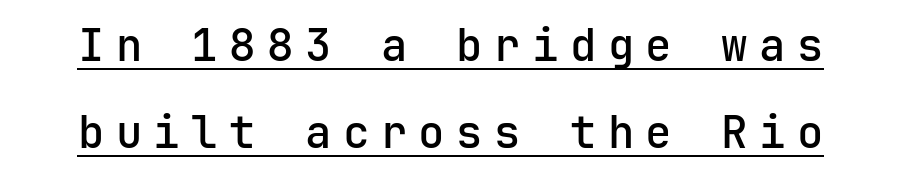
Q: Is the text italic (slanted)? A: No, it is upright.
Q: Is the typeface a serif or a sans-serif typeface? A: Sans-serif.
Q: Is the text underlined? A: Yes.
Q: Is the spacing between letters normal or unusually wide? A: Unusually wide.
Q: Is the spacing between lines tight, normal or loose? A: Loose.
Q: Width (condensed, normal, or wide)? A: Normal.
Q: Stroke contrast? A: Low.
Q: x-height? A: Medium.
Q: Monospaced? A: Yes.
